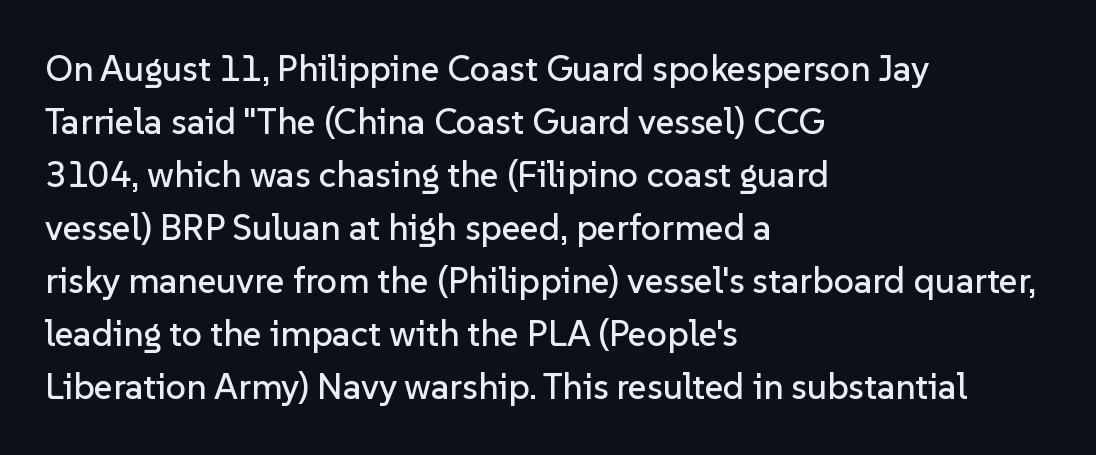
Q: Is the text italic (slanted)? A: No, it is upright.
Q: Is the typeface a serif or a sans-serif typeface? A: Sans-serif.
Q: Is the text underlined? A: No.
Q: How is the paragraph aligned? A: Left-aligned.
Q: Is the spacing between letters normal or unusually wide? A: Normal.
Q: Is the spacing between lines tight, normal or loose? A: Normal.
Q: Width (condensed, normal, or wide)? A: Normal.
Q: Stroke contrast? A: Low.
Q: x-height? A: Medium.
Q: Monospaced? A: No.
